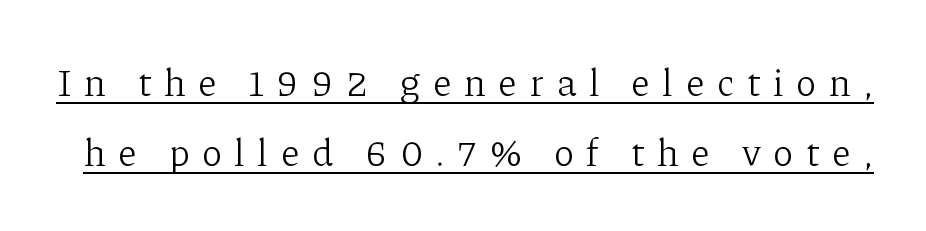
The characters are drawn with everyday or finer stroke widths. Examine the stroke ends and you'll spot serifs. Unlike italic type, these characters show no tilt at all. In terms of letterspacing, this is a distinctly airy, spread setting. You can see a thin bar hugging the bottom of the glyphs. Note the varied advance widths — an 'i' is clearly narrower than an 'm'.
